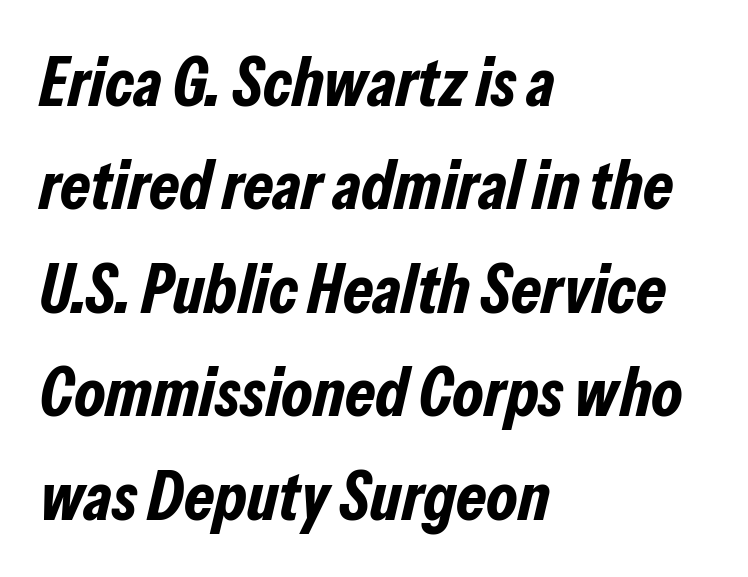
{"italic": "yes", "lean": "right", "slant_degrees": 13, "bold": "yes", "weight": "bold", "width": "condensed", "stroke_contrast": "low", "x_height": "medium", "monospaced": "no", "underline": "no", "align": "left", "line_spacing": "normal", "line_spacing_ratio": 1.5, "letter_spacing": "normal", "letter_spacing_em": 0.0, "glyph_px": 69}
